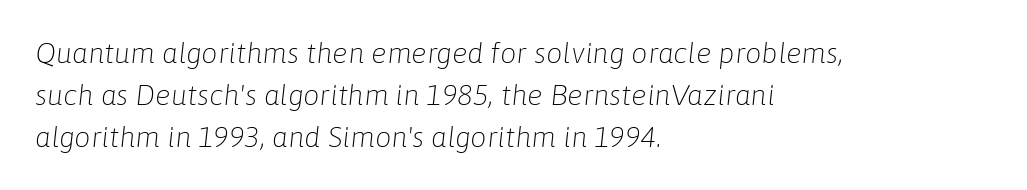
{"italic": "yes", "lean": "right", "slant_degrees": 6, "bold": "no", "weight": "light", "width": "normal", "stroke_contrast": "low", "x_height": "medium", "monospaced": "no", "underline": "no", "align": "left", "line_spacing": "normal", "line_spacing_ratio": 1.45, "letter_spacing": "normal", "letter_spacing_em": 0.0, "glyph_px": 29}
